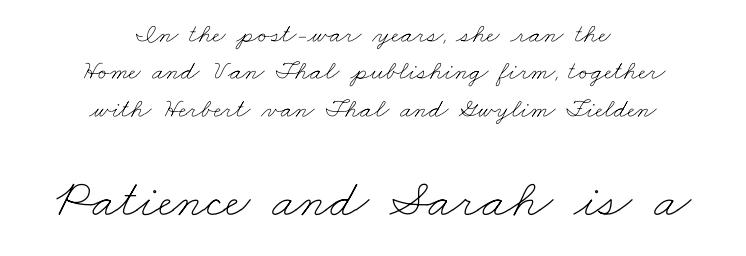
The image shows 54 px thin, wide type; set centered, normal line spacing (1.38x), normal letter spacing, not underlined; the second (bottom) block is 2.0x larger; low stroke contrast and a small x-height.
